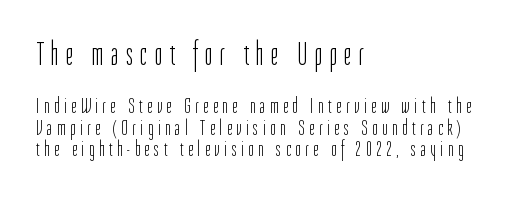
Q: Is the text bold? A: No.
Q: Is the text italic (slanted)? A: No, it is upright.
Q: Is the typeface a serif or a sans-serif typeface? A: Sans-serif.
Q: Is the text underlined? A: No.
Q: How is the paragraph aligned? A: Left-aligned.
Q: Is the spacing between letters normal or unusually wide? A: Unusually wide.
Q: Is the spacing between lines tight, normal or loose? A: Tight.
Q: Which block of text is set in a larger size, the first (top) or the second (bottom)? A: The first (top) one.
Q: Width (condensed, normal, or wide)? A: Condensed.
Q: Stroke contrast? A: Low.
Q: x-height? A: Medium.
Q: Monospaced? A: No.
